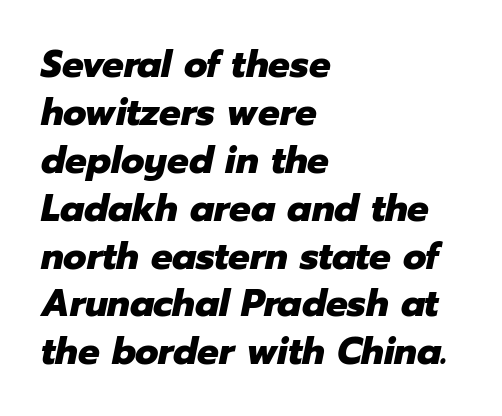
Q: Is the text bold? A: Yes.
Q: Is the text italic (slanted)? A: Yes, it leans right by about 12 degrees.
Q: Is the text underlined? A: No.
Q: How is the paragraph aligned? A: Left-aligned.
Q: Is the spacing between letters normal or unusually wide? A: Normal.
Q: Is the spacing between lines tight, normal or loose? A: Normal.
Q: Width (condensed, normal, or wide)? A: Normal.
Q: Stroke contrast? A: Low.
Q: x-height? A: Medium.
Q: Monospaced? A: No.
